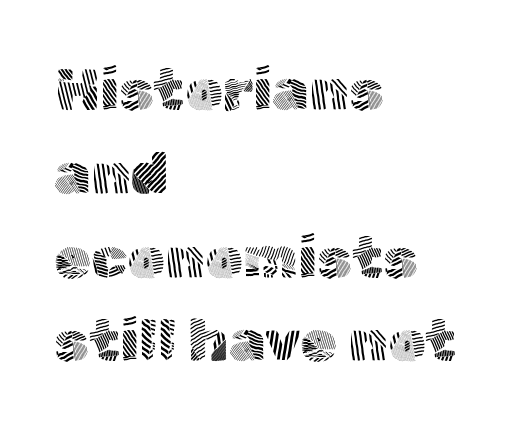
{"serif": "no", "italic": "no", "bold": "no", "weight": "light", "width": "normal", "x_height": "medium", "monospaced": "no", "underline": "no", "align": "left", "line_spacing": "normal", "line_spacing_ratio": 1.42, "letter_spacing": "normal", "letter_spacing_em": 0.0, "glyph_px": 59}
